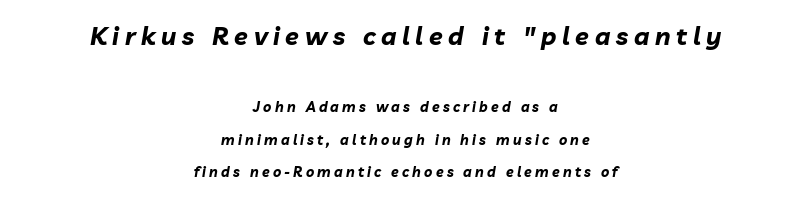
Each line is balanced around a shared central axis. The passage shown stacks its lines with a broad gap. Caption: bold face, heavy strokes. Check the space under the baseline: it is left empty. The axis of the letterforms is tilted away from vertical. The first block has been scaled up relative to the second.
